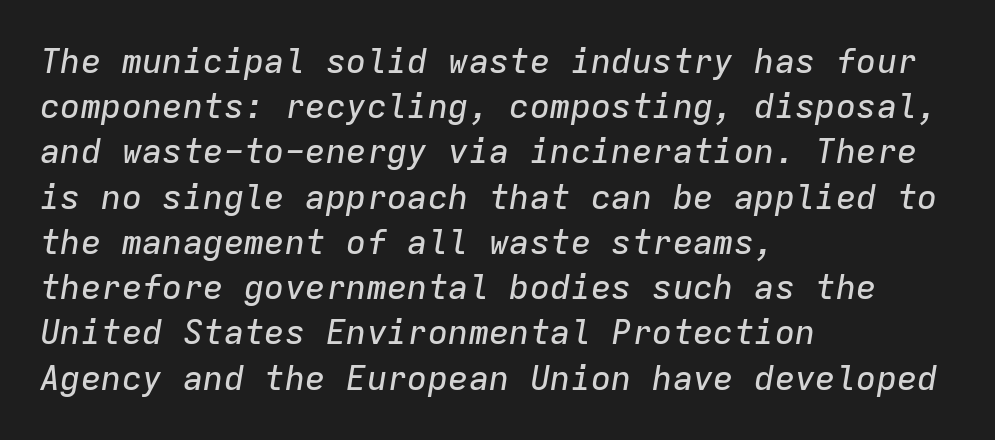
{"italic": "yes", "lean": "right", "slant_degrees": 9, "width": "normal", "stroke_contrast": "low", "x_height": "medium", "monospaced": "yes", "underline": "no", "align": "left", "line_spacing": "normal", "line_spacing_ratio": 1.33, "letter_spacing": "normal", "letter_spacing_em": 0.0, "glyph_px": 34}
